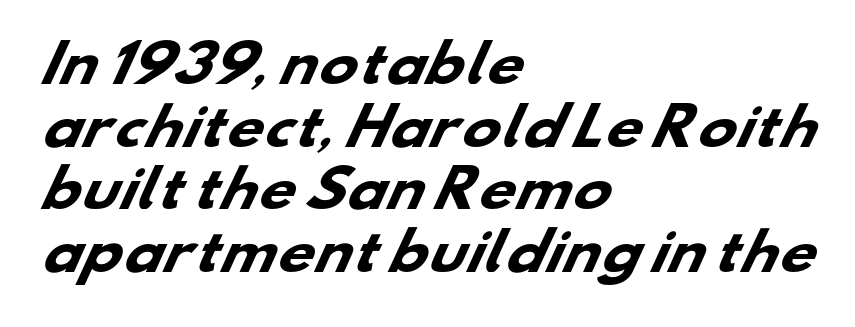
One-word summary of the alignment: left. Descenders hang freely into open space. Look at the bottom of the vertical strokes: they stop flat, with no serifs. In terms of weight, the rendering is a true, heavy bold.
